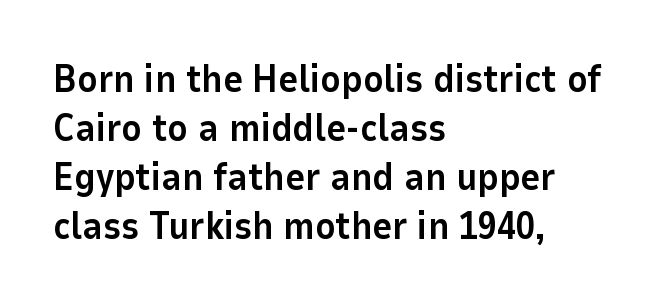
{"serif": "no", "italic": "no", "bold": "yes", "weight": "bold", "width": "normal", "stroke_contrast": "low", "x_height": "medium", "monospaced": "no", "underline": "no", "align": "left", "line_spacing": "normal", "line_spacing_ratio": 1.29, "letter_spacing": "normal", "letter_spacing_em": 0.0, "glyph_px": 38}
